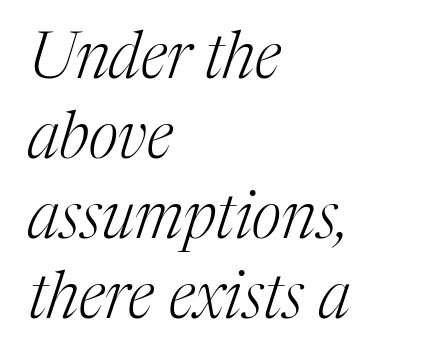
A typesetter would call this zero additional tracking. Notice how the passage keeps a crisp vertical edge on the left only. Quick note: italic. This sample has the flowing, uneven cadence of proportional lettering. The face used here is seriffed, in the tradition of book romans.
